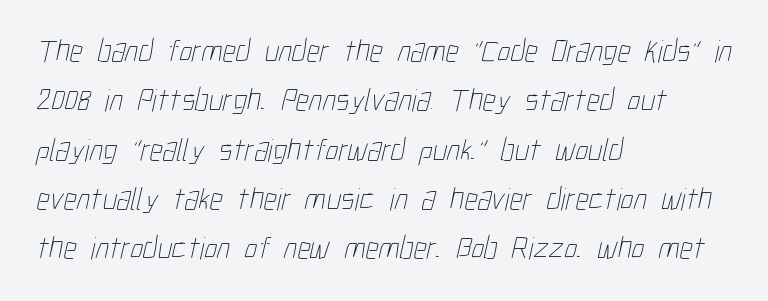
Words float on clear page, feet unadorned. The tracking reads as untouched default to a designer's eye. The space between consecutive lines is moderate. The face used here is proportionally spaced, like ordinary book or web type. Casual observation: everything's shoved over to the left. This reads as an unemphasized weight, regular at the heaviest.
